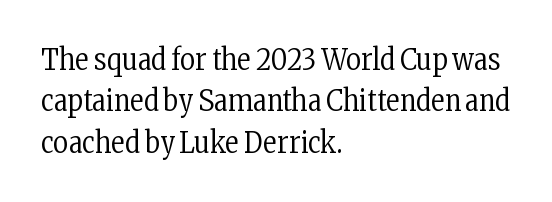
The image shows 29 px regular-weight, condensed serif type, upright; set left-aligned, normal line spacing (1.43x), normal letter spacing, not underlined; low stroke contrast and a medium x-height.
